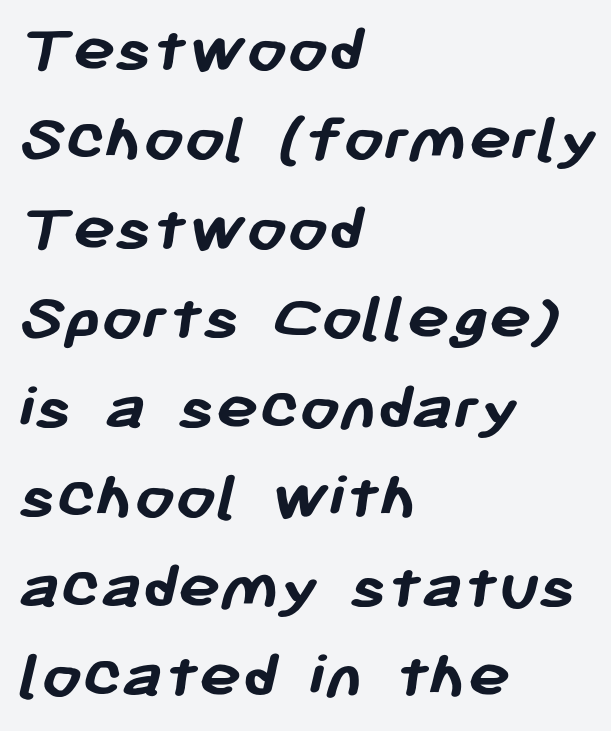
Q: Is the text bold? A: Yes.
Q: Is the typeface a serif or a sans-serif typeface? A: Sans-serif.
Q: Is the text underlined? A: No.
Q: How is the paragraph aligned? A: Left-aligned.
Q: Is the spacing between letters normal or unusually wide? A: Normal.
Q: Is the spacing between lines tight, normal or loose? A: Normal.
Q: Width (condensed, normal, or wide)? A: Normal.
Q: Stroke contrast? A: Low.
Q: x-height? A: Medium.
Q: Monospaced? A: No.
